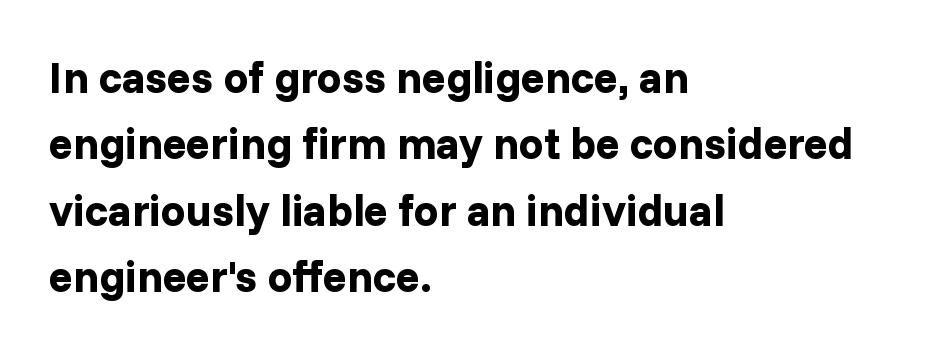
{"serif": "no", "italic": "no", "bold": "yes", "weight": "bold", "width": "normal", "stroke_contrast": "low", "x_height": "medium", "monospaced": "no", "underline": "no", "align": "left", "line_spacing": "normal", "line_spacing_ratio": 1.51, "letter_spacing": "normal", "letter_spacing_em": 0.0, "glyph_px": 44}
